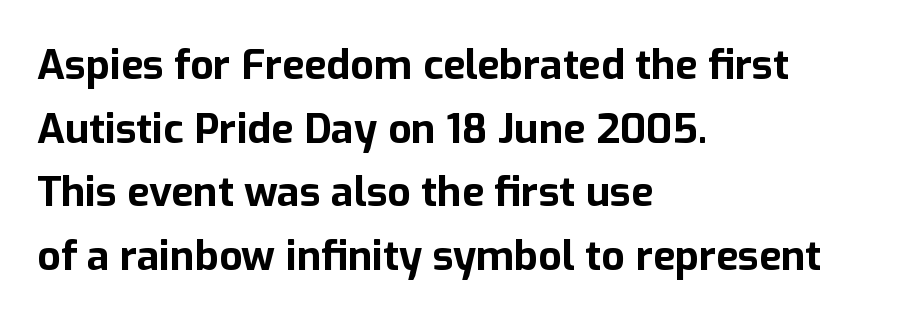
The image shows 41 px bold sans-serif type, upright; set left-aligned, normal line spacing (1.55x), normal letter spacing, not underlined; low stroke contrast and a medium x-height.
